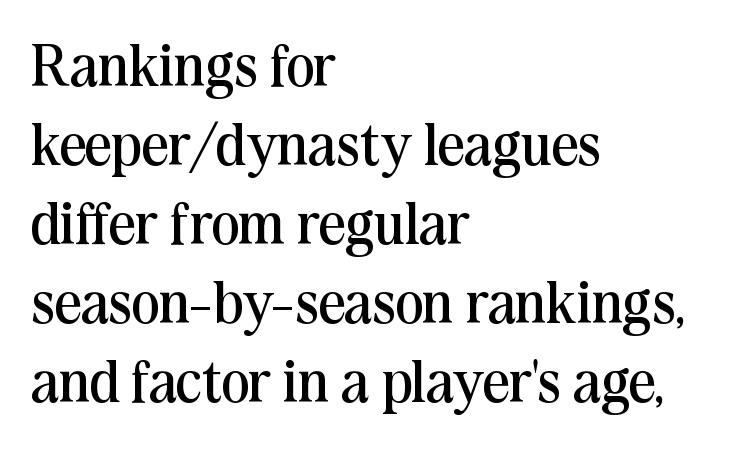
Q: Is the text bold? A: No.
Q: Is the text italic (slanted)? A: No, it is upright.
Q: Is the typeface a serif or a sans-serif typeface? A: Serif.
Q: Is the text underlined? A: No.
Q: How is the paragraph aligned? A: Left-aligned.
Q: Is the spacing between letters normal or unusually wide? A: Normal.
Q: Is the spacing between lines tight, normal or loose? A: Normal.
Q: Width (condensed, normal, or wide)? A: Normal.
Q: Stroke contrast? A: Medium.
Q: x-height? A: Medium.
Q: Monospaced? A: No.
